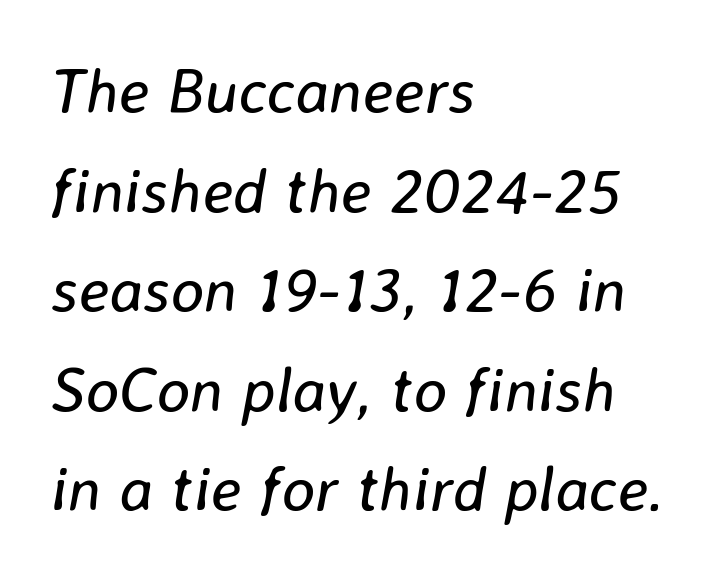
{"italic": "yes", "lean": "right", "slant_degrees": 8, "bold": "no", "weight": "regular", "width": "normal", "stroke_contrast": "low", "x_height": "medium", "monospaced": "no", "underline": "no", "align": "left", "line_spacing": "normal", "line_spacing_ratio": 1.58, "letter_spacing": "normal", "letter_spacing_em": 0.0, "glyph_px": 63}
